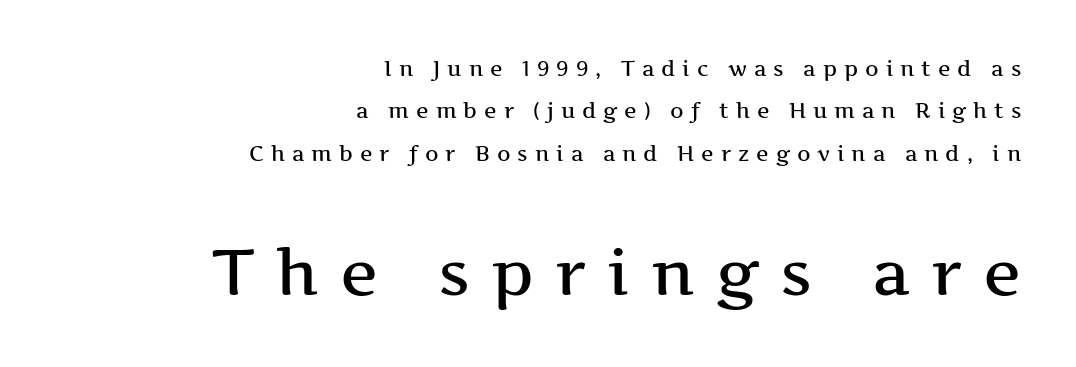
The image shows 64 px wide serif type, upright; set right-aligned, loose line spacing (2.02x), unusually wide letter spacing (+0.33 em), not underlined; the second (bottom) block is 3.05x larger; medium stroke contrast and a medium x-height.
